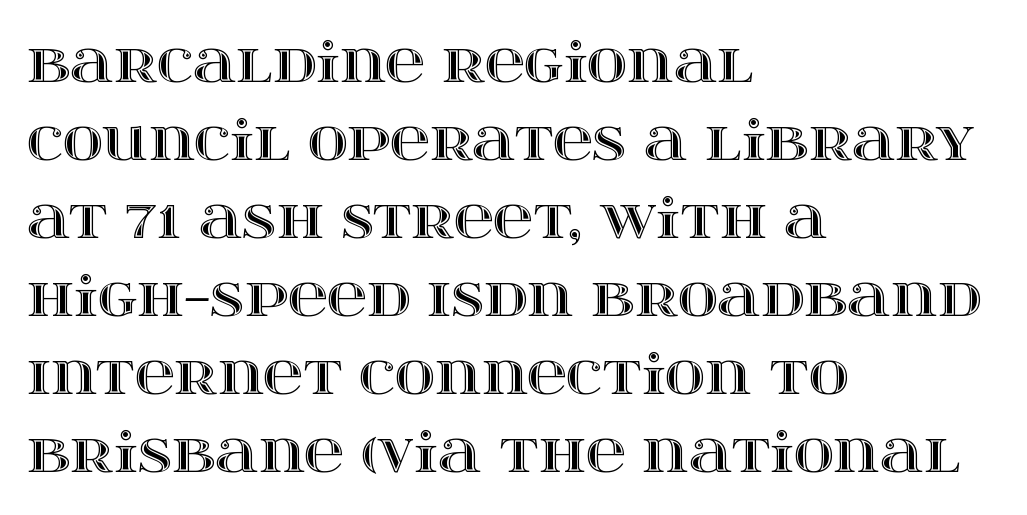
Q: Is the text italic (slanted)? A: No, it is upright.
Q: Is the text underlined? A: No.
Q: How is the paragraph aligned? A: Left-aligned.
Q: Is the spacing between letters normal or unusually wide? A: Normal.
Q: Is the spacing between lines tight, normal or loose? A: Normal.
Q: Width (condensed, normal, or wide)? A: Wide.
Q: x-height? A: Large.
Q: Monospaced? A: No.
